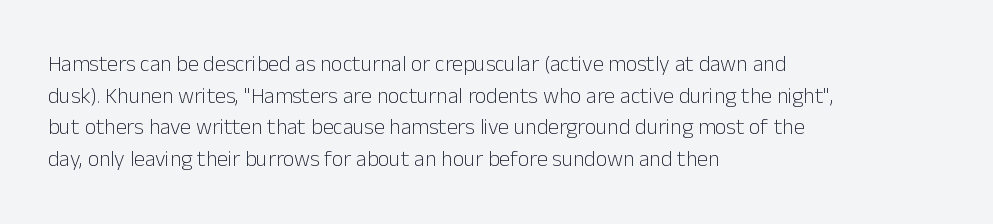
Ordinary non-slanted type is in use. Whoever set this chose a conventional vertical rhythm. Nothing unusual about the tracking: characters are spaced as the font intends. Every row of glyphs begins at an identical x-position on the left.
